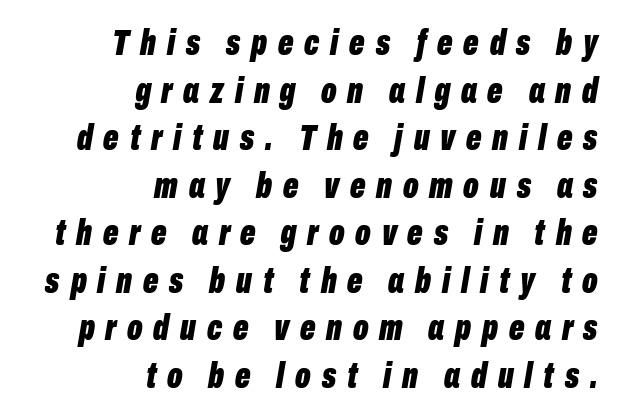
Q: Is the text bold? A: Yes.
Q: Is the text italic (slanted)? A: Yes, it leans right by about 10 degrees.
Q: Is the text underlined? A: No.
Q: How is the paragraph aligned? A: Right-aligned.
Q: Is the spacing between letters normal or unusually wide? A: Unusually wide.
Q: Is the spacing between lines tight, normal or loose? A: Normal.
Q: Width (condensed, normal, or wide)? A: Condensed.
Q: Stroke contrast? A: Low.
Q: x-height? A: Medium.
Q: Monospaced? A: No.
